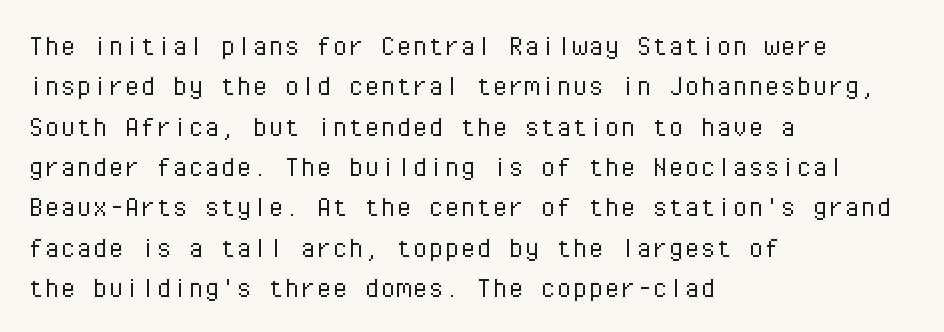
The image shows 32 px light sans-serif type, upright, monospaced; set left-aligned, normal line spacing (1.26x), normal letter spacing, not underlined; low stroke contrast and a medium x-height.
